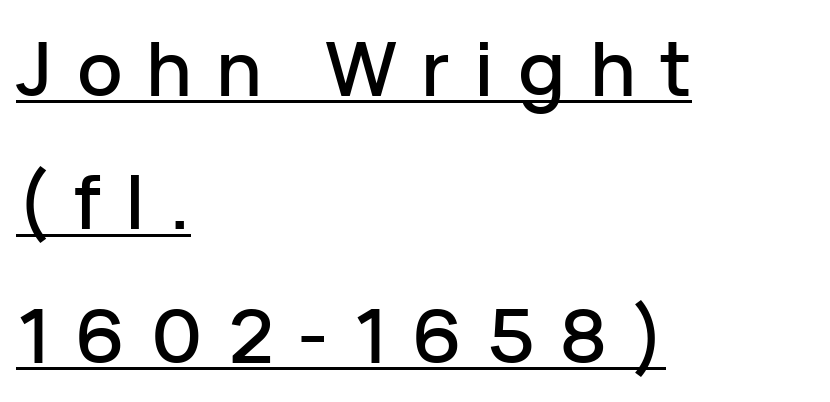
{"serif": "no", "italic": "no", "width": "normal", "stroke_contrast": "low", "x_height": "medium", "monospaced": "no", "underline": "yes", "align": "left", "line_spacing_ratio": 1.78, "letter_spacing": "wide", "letter_spacing_em": 0.32, "glyph_px": 75}
